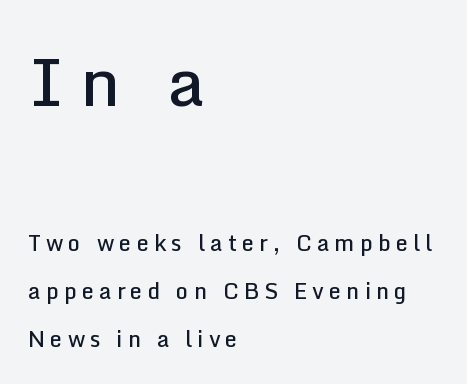
Q: Is the text bold? A: Semi-bold.
Q: Is the text italic (slanted)? A: No, it is upright.
Q: Is the typeface a serif or a sans-serif typeface? A: Sans-serif.
Q: Is the text underlined? A: No.
Q: How is the paragraph aligned? A: Left-aligned.
Q: Is the spacing between letters normal or unusually wide? A: Unusually wide.
Q: Is the spacing between lines tight, normal or loose? A: Loose.
Q: Which block of text is set in a larger size, the first (top) or the second (bottom)? A: The first (top) one.
Q: Width (condensed, normal, or wide)? A: Normal.
Q: Stroke contrast? A: Low.
Q: x-height? A: Medium.
Q: Monospaced? A: No.
